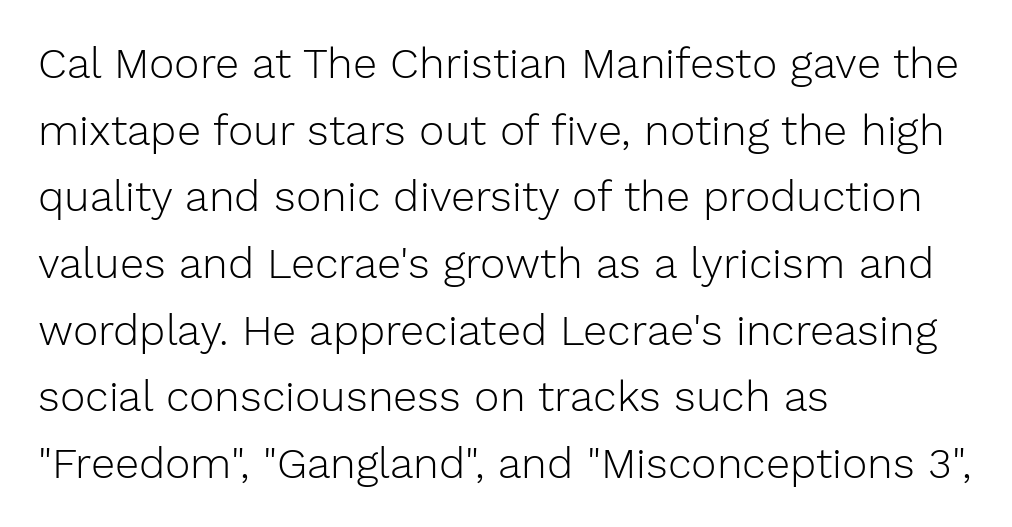
{"serif": "no", "italic": "no", "bold": "no", "weight": "light", "width": "normal", "stroke_contrast": "low", "x_height": "medium", "monospaced": "no", "underline": "no", "align": "left", "line_spacing": "normal", "line_spacing_ratio": 1.55, "letter_spacing": "normal", "letter_spacing_em": 0.0, "glyph_px": 43}
